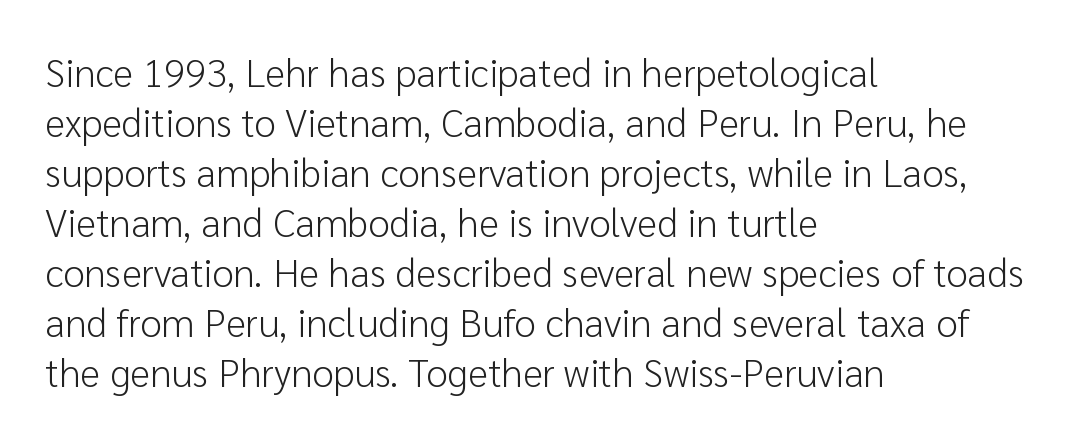
{"serif": "no", "italic": "no", "bold": "no", "weight": "light", "width": "normal", "stroke_contrast": "low", "x_height": "medium", "monospaced": "no", "underline": "no", "align": "left", "line_spacing": "normal", "line_spacing_ratio": 1.28, "letter_spacing": "normal", "letter_spacing_em": 0.0, "glyph_px": 39}
